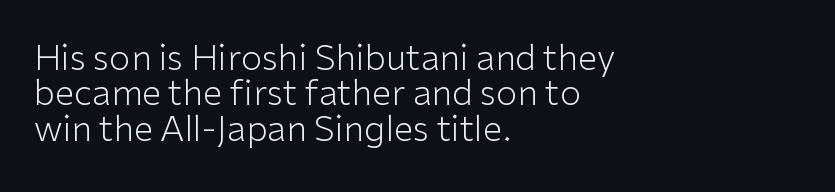
A typesetter would label this face a sans. Which margin do the lines hug? The left one — the right edge is uneven. Just letters on the line, the space beneath them empty. The font is comparable to plain body text, perhaps lighter.
